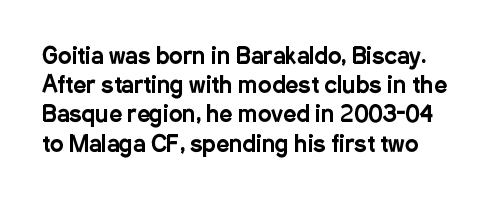
{"italic": "no", "underline": "no", "line_spacing": "normal", "line_spacing_ratio": 1.27, "letter_spacing": "normal", "letter_spacing_em": 0.0, "glyph_px": 23}
